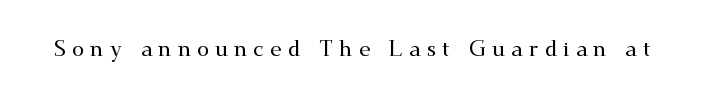
The image shows 22 px text type, upright; set unusually wide letter spacing (+0.27 em), not underlined.
